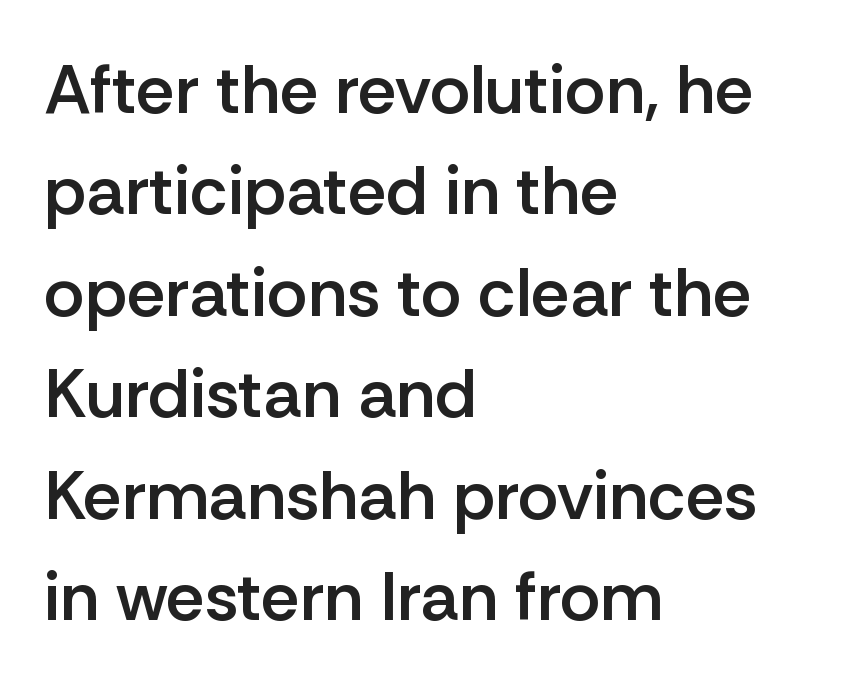
{"serif": "no", "italic": "no", "bold": "semi", "weight": "semibold", "width": "normal", "stroke_contrast": "low", "x_height": "medium", "monospaced": "no", "underline": "no", "align": "left", "line_spacing": "normal", "line_spacing_ratio": 1.47, "letter_spacing": "normal", "letter_spacing_em": 0.0, "glyph_px": 69}
